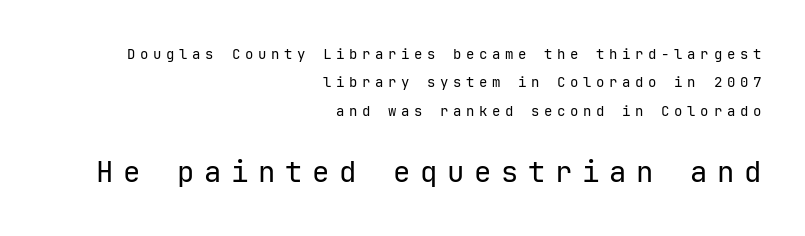
Q: Is the text bold? A: No.
Q: Is the text italic (slanted)? A: No, it is upright.
Q: Is the typeface a serif or a sans-serif typeface? A: Sans-serif.
Q: Is the text underlined? A: No.
Q: How is the paragraph aligned? A: Right-aligned.
Q: Is the spacing between letters normal or unusually wide? A: Unusually wide.
Q: Is the spacing between lines tight, normal or loose? A: Loose.
Q: Which block of text is set in a larger size, the first (top) or the second (bottom)? A: The second (bottom) one.
Q: Width (condensed, normal, or wide)? A: Normal.
Q: Stroke contrast? A: Low.
Q: x-height? A: Medium.
Q: Monospaced? A: Yes.
